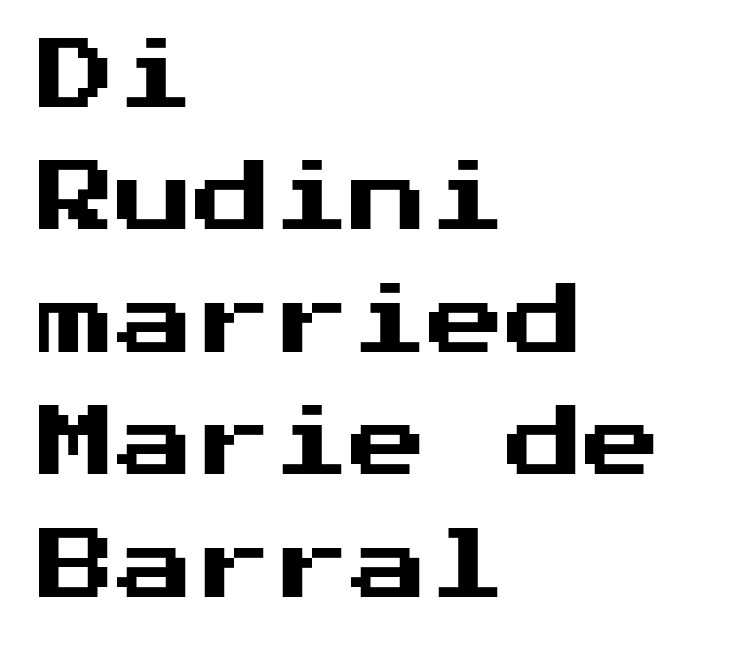
I'd call this a sans setting — the letters go barefoot. Characters follow at the spacing the type designer built in. Unlike italic type, these characters show no tilt at all. Plain, unruled lines of type.
